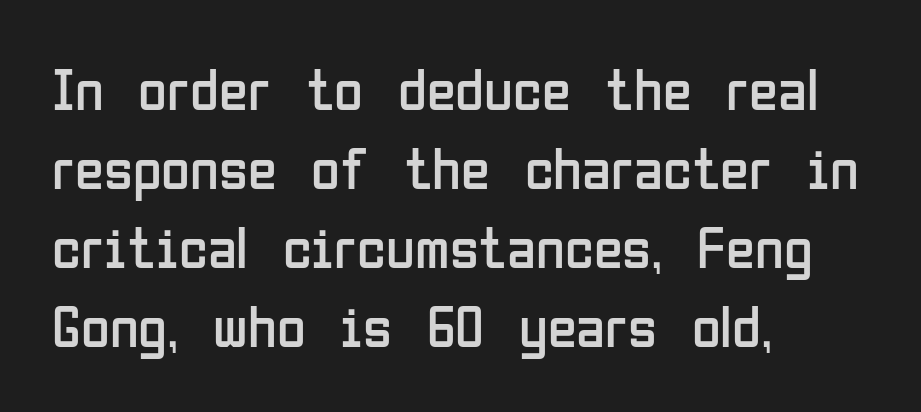
Q: Is the text bold? A: No.
Q: Is the text italic (slanted)? A: No, it is upright.
Q: Is the typeface a serif or a sans-serif typeface? A: Sans-serif.
Q: Is the text underlined? A: No.
Q: How is the paragraph aligned? A: Left-aligned.
Q: Is the spacing between letters normal or unusually wide? A: Normal.
Q: Is the spacing between lines tight, normal or loose? A: Normal.
Q: Width (condensed, normal, or wide)? A: Condensed.
Q: Stroke contrast? A: Low.
Q: x-height? A: Medium.
Q: Monospaced? A: No.
